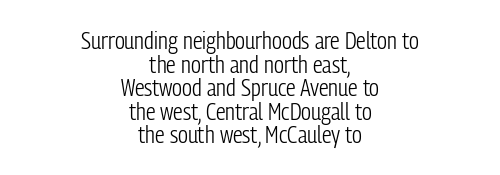
Q: Is the text bold? A: No.
Q: Is the text italic (slanted)? A: No, it is upright.
Q: Is the text underlined? A: No.
Q: How is the paragraph aligned? A: Centered.
Q: Is the spacing between letters normal or unusually wide? A: Normal.
Q: Is the spacing between lines tight, normal or loose? A: Tight.
